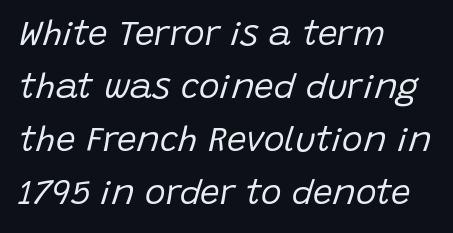
Spacing between characters is what you'd get straight out of the box. Think of a printed novel: that variable character pitch is what you see here. Heft: none added — not bold. The zone under the glyphs is completely vacant. The whole block is typeset with a tilt.
